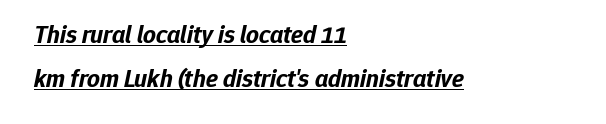
The image shows 25 px bold type, italic (leaning right); set left-aligned, line spacing 1.76x, normal letter spacing, underlined.
